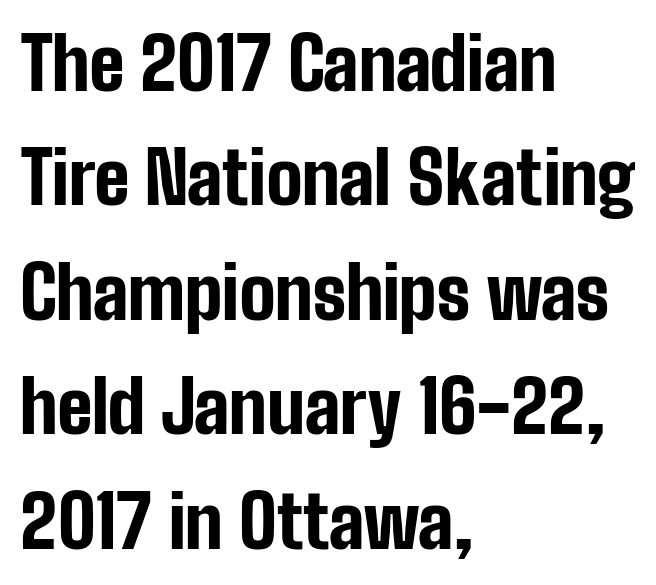
{"serif": "no", "italic": "no", "bold": "yes", "weight": "bold", "width": "condensed", "stroke_contrast": "low", "x_height": "medium", "monospaced": "no", "underline": "no", "align": "left", "line_spacing": "normal", "line_spacing_ratio": 1.59, "letter_spacing": "normal", "letter_spacing_em": 0.0, "glyph_px": 72}
